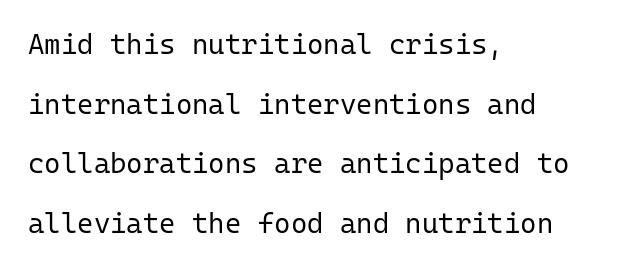
Q: Is the text bold? A: No.
Q: Is the text italic (slanted)? A: No, it is upright.
Q: Is the typeface a serif or a sans-serif typeface? A: Sans-serif.
Q: Is the text underlined? A: No.
Q: How is the paragraph aligned? A: Left-aligned.
Q: Is the spacing between letters normal or unusually wide? A: Normal.
Q: Is the spacing between lines tight, normal or loose? A: Loose.
Q: Width (condensed, normal, or wide)? A: Normal.
Q: Stroke contrast? A: Low.
Q: x-height? A: Medium.
Q: Monospaced? A: Yes.
